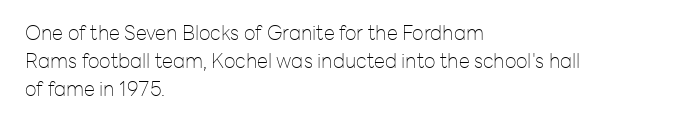
A roman cut, with each character standing at attention. Compared with a centered layout, this one pins lines to the left instead. Evenly set lines give the paragraph a standard silhouette. Heft: none added — not bold. The baseline area is clear.
